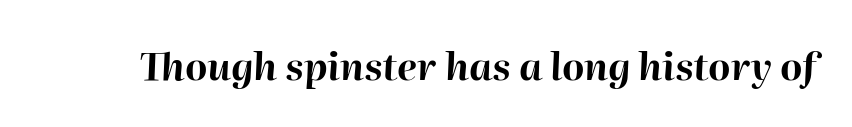
Q: Is the text bold? A: Yes.
Q: Is the text italic (slanted)? A: Yes, it leans right by about 2 degrees.
Q: Is the text underlined? A: No.
Q: Is the spacing between letters normal or unusually wide? A: Normal.
Q: Width (condensed, normal, or wide)? A: Normal.
Q: Stroke contrast? A: High.
Q: x-height? A: Medium.
Q: Monospaced? A: No.
